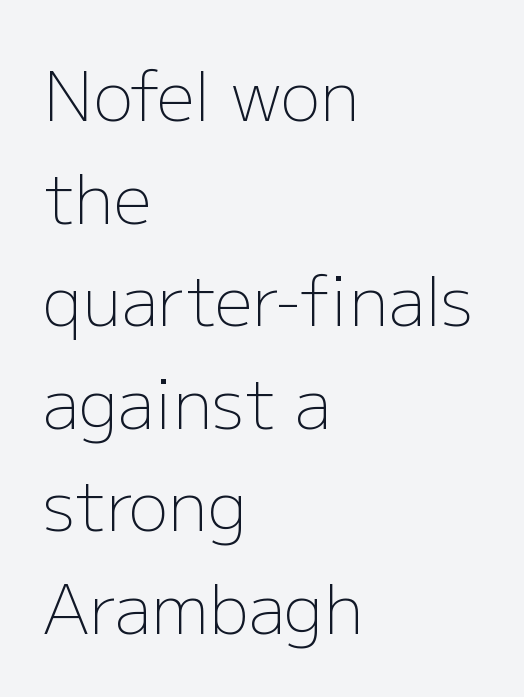
The passage shown is typeset with a sans-serif family. The compositor pushed each line to the left boundary. The glyphs are unaccompanied by any horizontal stroke below them. The letterforms sit at book weight or below. Rows of type keep a routine distance in the vertical direction. Look at the tracking — it's just the regular setting, nothing added.
